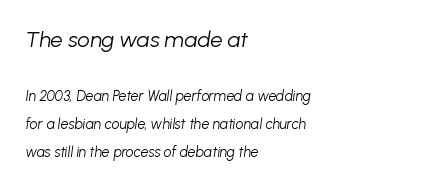
Q: Is the text bold? A: No.
Q: Is the text italic (slanted)? A: Yes, it leans right by about 8 degrees.
Q: Is the text underlined? A: No.
Q: How is the paragraph aligned? A: Left-aligned.
Q: Is the spacing between letters normal or unusually wide? A: Normal.
Q: Is the spacing between lines tight, normal or loose? A: Loose.
Q: Which block of text is set in a larger size, the first (top) or the second (bottom)? A: The first (top) one.
